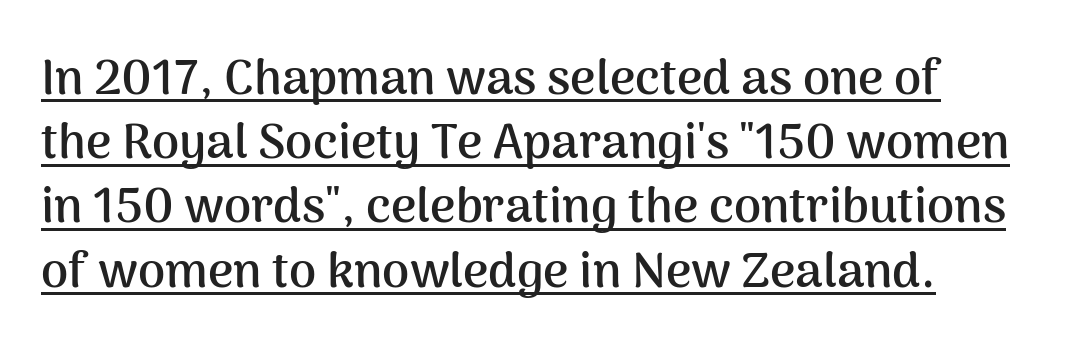
Q: Is the text bold? A: Yes.
Q: Is the text italic (slanted)? A: No, it is upright.
Q: Is the typeface a serif or a sans-serif typeface? A: Sans-serif.
Q: Is the text underlined? A: Yes.
Q: How is the paragraph aligned? A: Left-aligned.
Q: Is the spacing between letters normal or unusually wide? A: Normal.
Q: Is the spacing between lines tight, normal or loose? A: Normal.
Q: Width (condensed, normal, or wide)? A: Normal.
Q: Stroke contrast? A: Medium.
Q: x-height? A: Medium.
Q: Monospaced? A: No.
